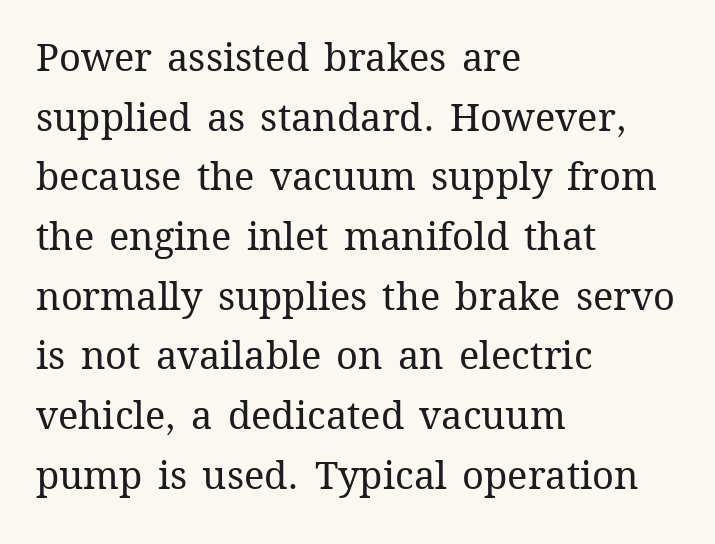
No heavy texture on the line: the type isn't bold. Do the letters lean? They stand straight. The space beneath each line is pristine and unruled. The block of text has a typical density, with ordinary space between rows.
